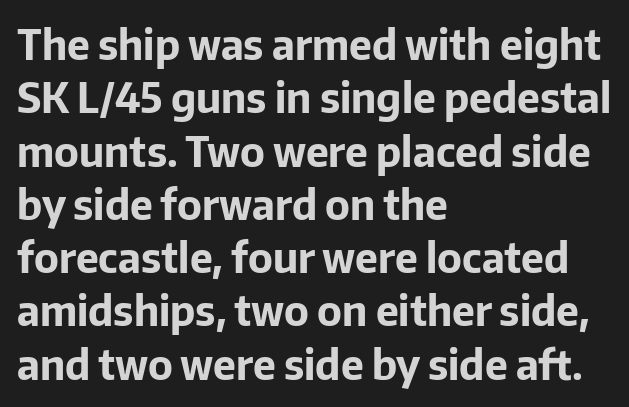
Q: Is the text bold? A: Yes.
Q: Is the text italic (slanted)? A: No, it is upright.
Q: Is the typeface a serif or a sans-serif typeface? A: Sans-serif.
Q: Is the text underlined? A: No.
Q: How is the paragraph aligned? A: Left-aligned.
Q: Is the spacing between letters normal or unusually wide? A: Normal.
Q: Is the spacing between lines tight, normal or loose? A: Normal.
Q: Width (condensed, normal, or wide)? A: Normal.
Q: Stroke contrast? A: Low.
Q: x-height? A: Medium.
Q: Monospaced? A: No.
